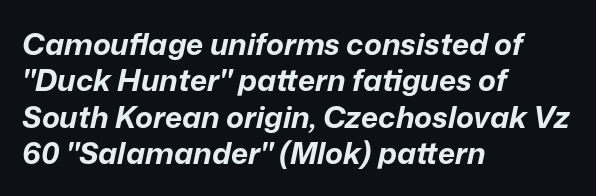
The space beneath each line is pristine and unruled. Does the lettering tilt? It does — this is italic. Typographic density is high because the face is bold. Which margin do the lines hug? The left one — the right edge is uneven. Short note: letters normally spaced.
